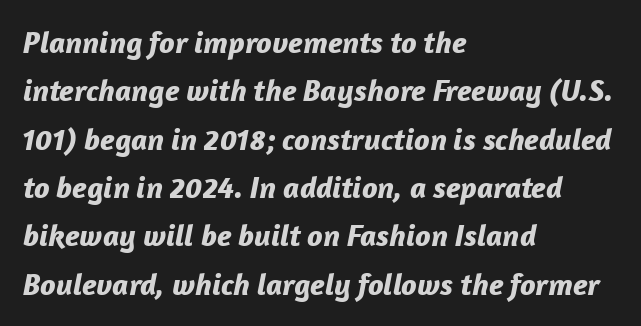
The image shows 31 px bold type, italic (leaning right); set left-aligned, normal line spacing (1.56x), normal letter spacing, not underlined; low stroke contrast and a medium x-height.
